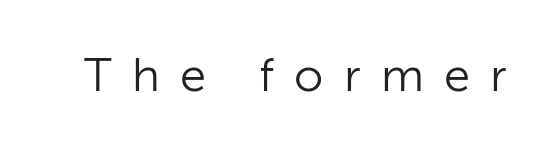
The image shows 47 px light sans-serif type, upright; set unusually wide letter spacing (+0.43 em), not underlined; low stroke contrast and a medium x-height.
